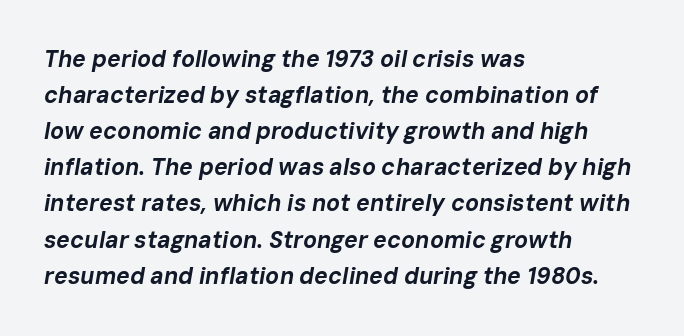
The image shows 23 px bold type, italic (leaning right); set left-aligned, normal line spacing (1.57x), normal letter spacing, not underlined.
